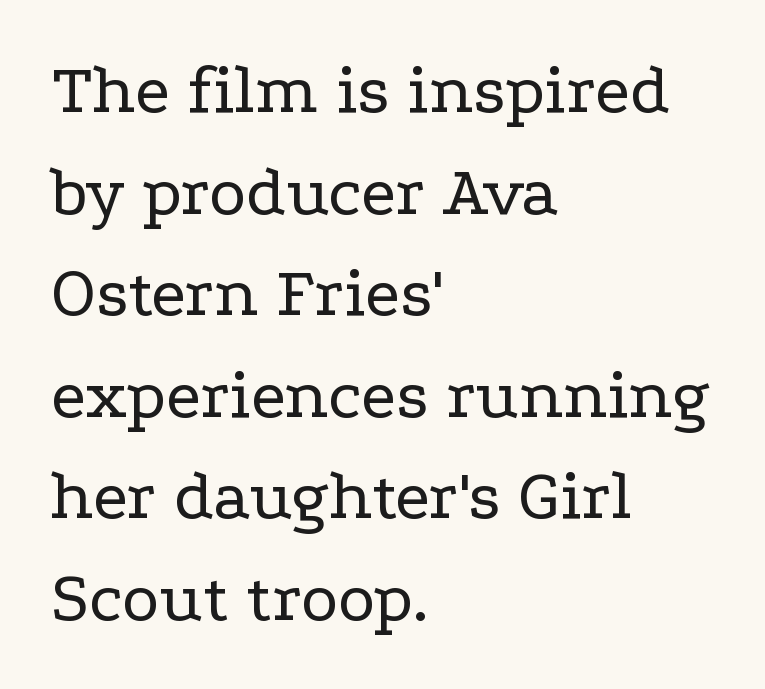
The image shows 71 px regular-weight, wide serif type, upright; set left-aligned, normal line spacing (1.43x), normal letter spacing, not underlined; low stroke contrast and a medium x-height.
